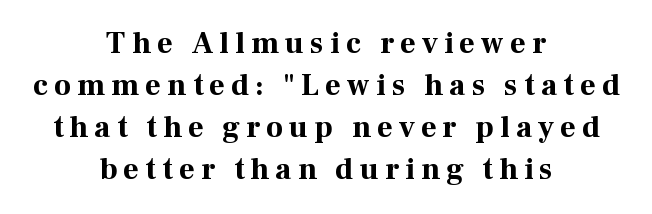
Typesetter's note: full bold, strokes at maximum text heaviness. Stroke terminals: seriffed. Each new line begins a customary step beneath the previous one. Compared with typical body copy, the letter spacing here is much looser.
